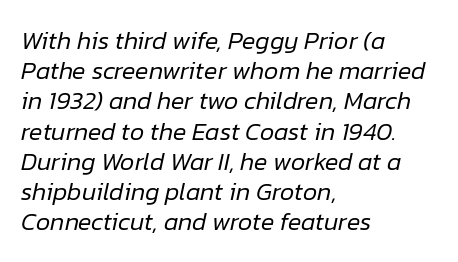
The image shows 25 px text type, italic (leaning right); set left-aligned, line spacing 1.21x, normal letter spacing, not underlined.
